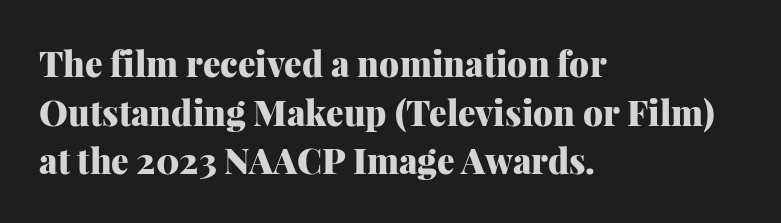
{"serif": "yes", "italic": "no", "bold": "yes", "weight": "heavy", "width": "normal", "stroke_contrast": "medium", "x_height": "medium", "monospaced": "no", "underline": "no", "align": "left", "line_spacing": "normal", "line_spacing_ratio": 1.39, "letter_spacing": "normal", "letter_spacing_em": 0.0, "glyph_px": 35}
